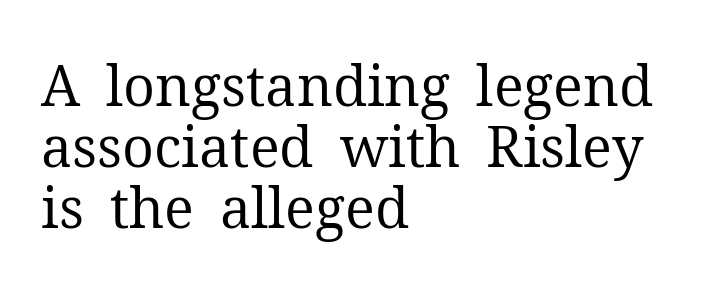
{"serif": "yes", "italic": "no", "bold": "no", "weight": "regular", "width": "normal", "stroke_contrast": "medium", "x_height": "medium", "monospaced": "no", "underline": "no", "align": "left", "line_spacing": "tight", "line_spacing_ratio": 1.09, "letter_spacing": "normal", "letter_spacing_em": 0.0, "glyph_px": 56}
